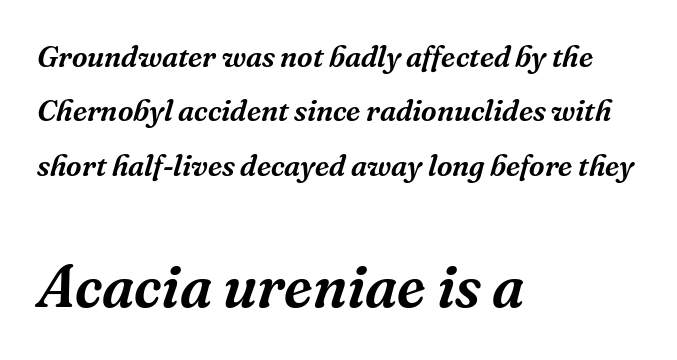
{"serif": "yes", "italic": "yes", "lean": "right", "slant_degrees": 16, "width": "normal", "stroke_contrast": "medium", "x_height": "medium", "monospaced": "no", "underline": "no", "align": "left", "line_spacing_ratio": 1.81, "letter_spacing": "normal", "letter_spacing_em": 0.0, "larger_block": "second", "size_ratio": 2.0, "glyph_px": 60}
